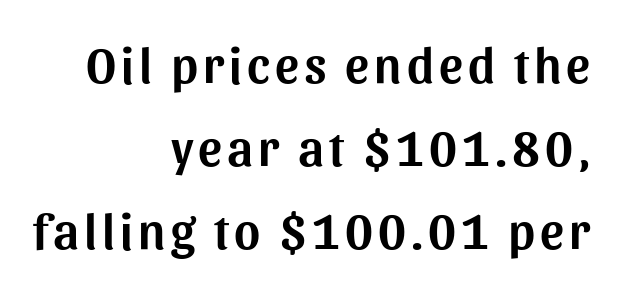
Think of a printed novel: that variable character pitch is what you see here. Type style note: lacks serifs. Typeset ragged left — the right edge is the straight one. Every character sits straight up, as roman type does.
